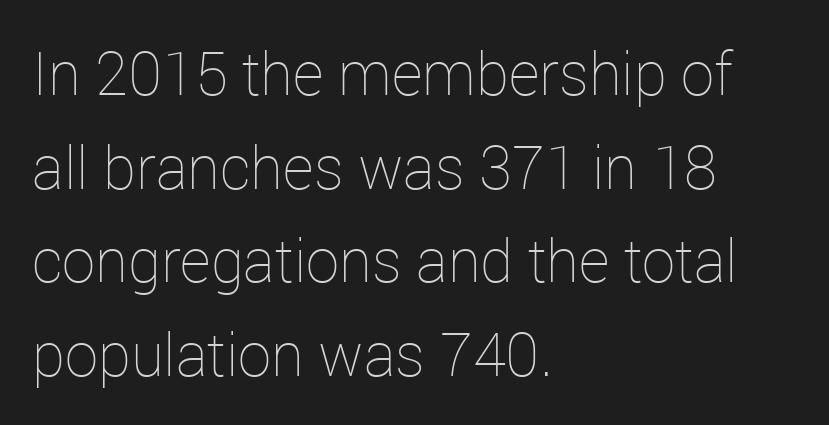
{"italic": "no", "bold": "no", "weight": "thin", "width": "normal", "stroke_contrast": "low", "x_height": "medium", "monospaced": "no", "underline": "no", "align": "left", "line_spacing": "normal", "line_spacing_ratio": 1.56, "letter_spacing": "normal", "letter_spacing_em": 0.0, "glyph_px": 60}
